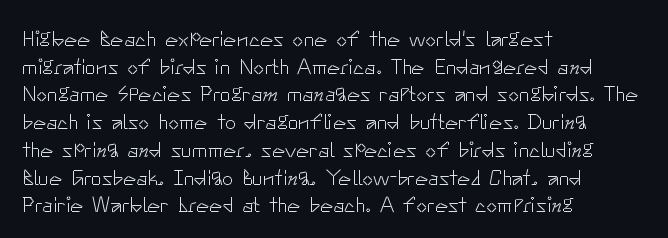
The image shows 22 px text type, upright; set left-aligned, normal line spacing (1.26x), normal letter spacing, not underlined.
